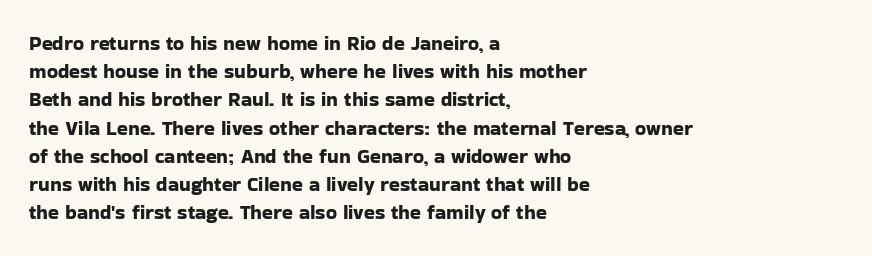
Quick note: interline space is typical. Layout note: lines flush left. The tracking reads as untouched default to a designer's eye. The passage shown is not underscored anywhere. The type sits square on the baseline with zero lean.
